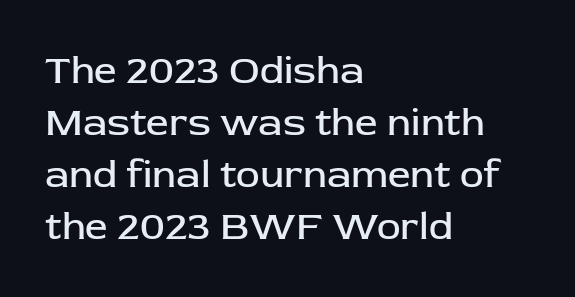
Q: Is the text bold? A: No.
Q: Is the text italic (slanted)? A: No, it is upright.
Q: Is the typeface a serif or a sans-serif typeface? A: Sans-serif.
Q: Is the text underlined? A: No.
Q: How is the paragraph aligned? A: Left-aligned.
Q: Is the spacing between letters normal or unusually wide? A: Normal.
Q: Is the spacing between lines tight, normal or loose? A: Normal.
Q: Width (condensed, normal, or wide)? A: Normal.
Q: Stroke contrast? A: Low.
Q: x-height? A: Medium.
Q: Monospaced? A: No.
